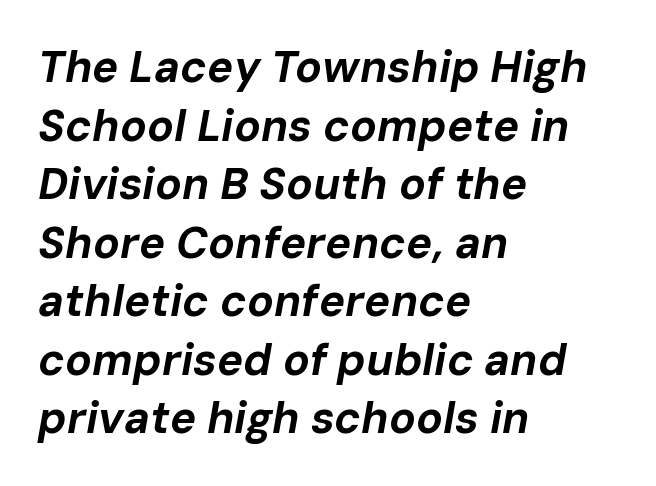
Every row of glyphs begins at an identical x-position on the left. Is this a fixed-width face? No — the glyphs have proportional, varying widths. Compared with typical paragraphs, the rows here are spaced about the same. Is the type slanted? Yes — the strokes lean at a clear angle.
